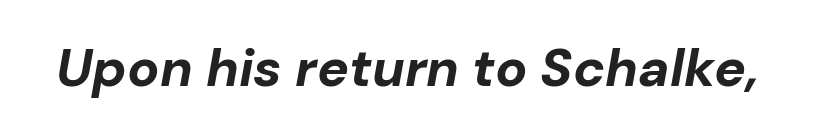
The image shows 53 px bold type, italic (leaning right); set normal letter spacing, not underlined; low stroke contrast and a medium x-height.
